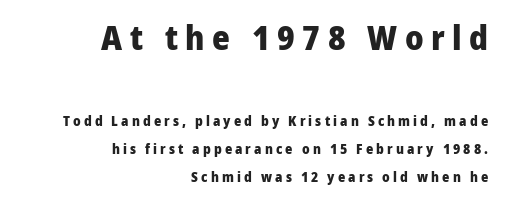
The image shows 34 px heavy sans-serif type, upright; set right-aligned, loose line spacing (2.0x), unusually wide letter spacing (+0.22 em), not underlined; the first (top) block is 2.43x larger; low stroke contrast and a medium x-height.
